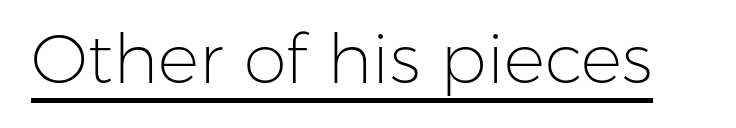
{"serif": "no", "italic": "no", "bold": "no", "weight": "light", "width": "normal", "stroke_contrast": "low", "x_height": "medium", "monospaced": "no", "underline": "yes", "letter_spacing": "normal", "letter_spacing_em": 0.0, "glyph_px": 69}
